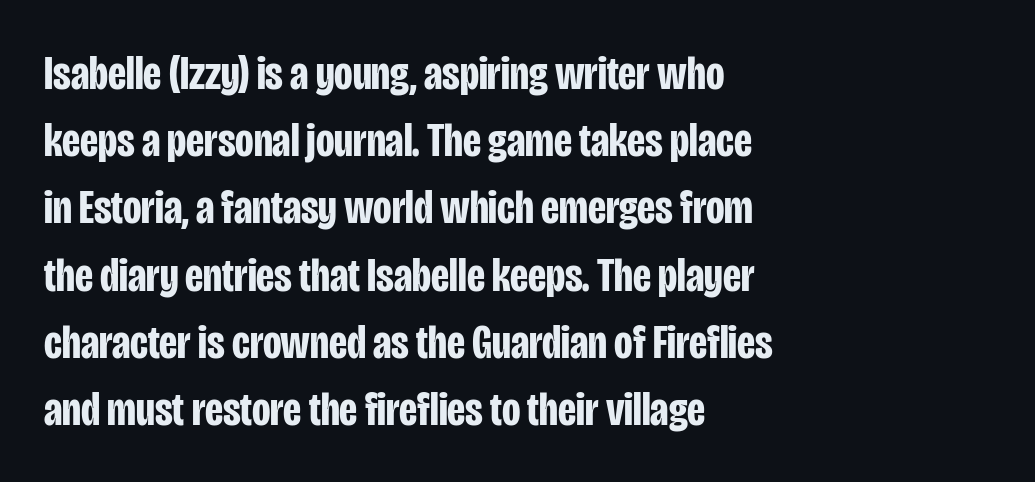
The image shows 48 px bold, condensed sans-serif type, upright; set left-aligned, normal line spacing (1.4x), normal letter spacing, not underlined; low stroke contrast and a large x-height.
